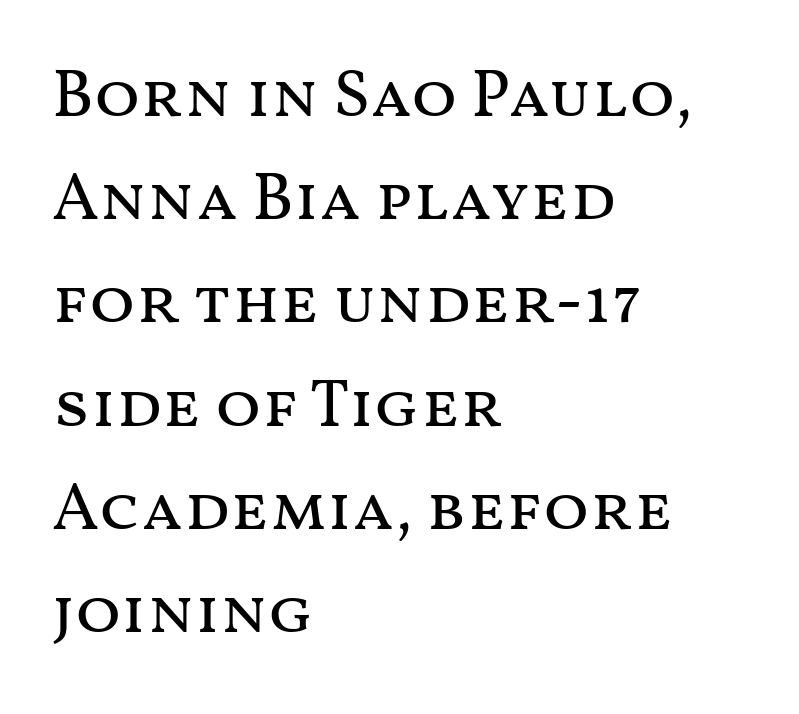
Q: Is the text bold? A: No.
Q: Is the text italic (slanted)? A: No, it is upright.
Q: Is the text underlined? A: No.
Q: How is the paragraph aligned? A: Left-aligned.
Q: Is the spacing between letters normal or unusually wide? A: Normal.
Q: Is the spacing between lines tight, normal or loose? A: Normal.
Q: Width (condensed, normal, or wide)? A: Wide.
Q: Stroke contrast? A: Medium.
Q: x-height? A: Medium.
Q: Monospaced? A: No.
